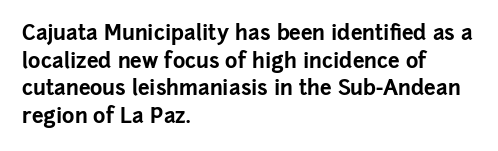
Q: Is the text bold? A: Yes.
Q: Is the text italic (slanted)? A: No, it is upright.
Q: Is the text underlined? A: No.
Q: How is the paragraph aligned? A: Left-aligned.
Q: Is the spacing between letters normal or unusually wide? A: Normal.
Q: Is the spacing between lines tight, normal or loose? A: Normal.
